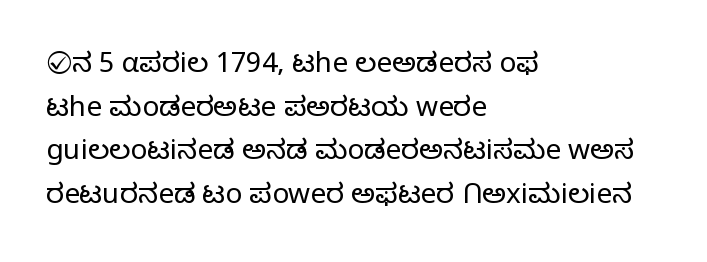
Q: Is the text bold? A: No.
Q: Is the text italic (slanted)? A: No, it is upright.
Q: Is the typeface a serif or a sans-serif typeface? A: Sans-serif.
Q: Is the text underlined? A: No.
Q: How is the paragraph aligned? A: Left-aligned.
Q: Is the spacing between letters normal or unusually wide? A: Normal.
Q: Is the spacing between lines tight, normal or loose? A: Normal.
Q: Width (condensed, normal, or wide)? A: Normal.
Q: Stroke contrast? A: Low.
Q: x-height? A: Medium.
Q: Monospaced? A: No.
